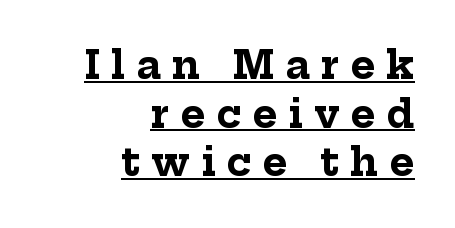
Layout note: lines flush right. These lines carry a lot of weight — the face is fully bold. The letters stand straight up with perfectly vertical stems. The letterforms stand isolated, each surrounded by extra space.
